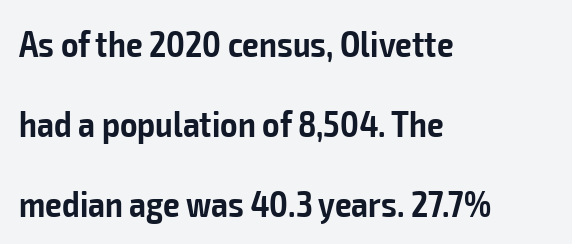
How heavy is the stroke? Medium-heavy — a semibold, shy of bold. The letters carry no serifs — their stems end cleanly without finishing strokes. Loosely led — the rows are spread out. The axis of the letterforms is exactly vertical. Casual observation: everything's shoved over to the left.
